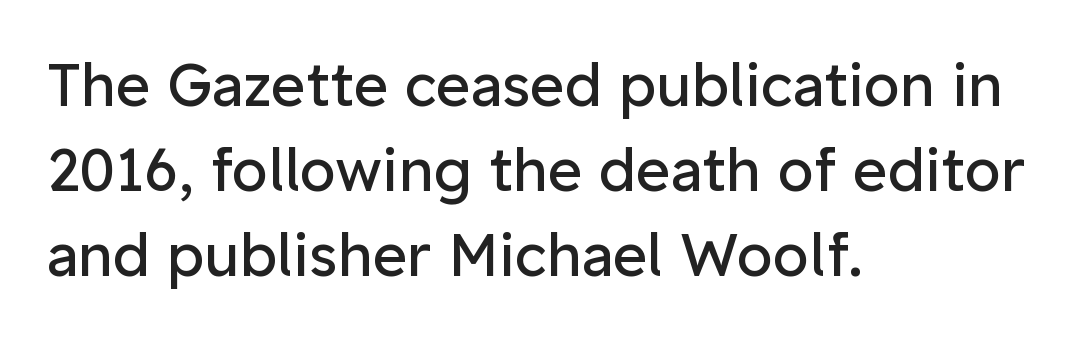
Q: Is the text bold? A: No.
Q: Is the text italic (slanted)? A: No, it is upright.
Q: Is the typeface a serif or a sans-serif typeface? A: Sans-serif.
Q: Is the text underlined? A: No.
Q: How is the paragraph aligned? A: Left-aligned.
Q: Is the spacing between letters normal or unusually wide? A: Normal.
Q: Is the spacing between lines tight, normal or loose? A: Normal.
Q: Width (condensed, normal, or wide)? A: Normal.
Q: Stroke contrast? A: Low.
Q: x-height? A: Medium.
Q: Monospaced? A: No.
